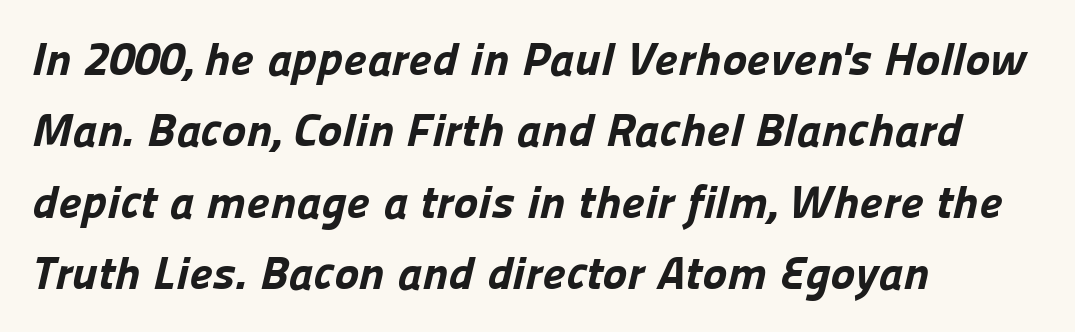
The image shows 47 px bold sans-serif type; set left-aligned, normal line spacing (1.52x), normal letter spacing, not underlined; low stroke contrast and a medium x-height.
